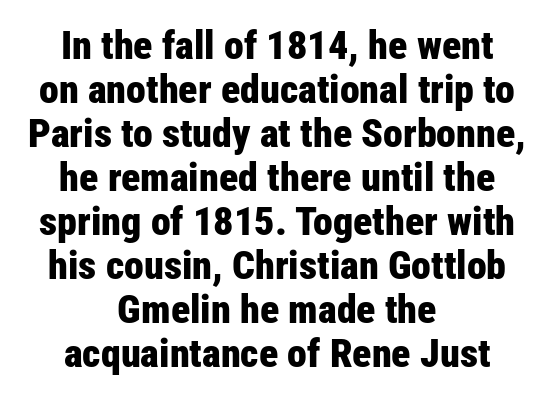
{"serif": "no", "italic": "no", "bold": "yes", "weight": "bold", "width": "condensed", "stroke_contrast": "low", "x_height": "medium", "monospaced": "no", "underline": "no", "align": "center", "line_spacing": "tight", "line_spacing_ratio": 1.1, "letter_spacing": "normal", "letter_spacing_em": 0.0, "glyph_px": 40}
